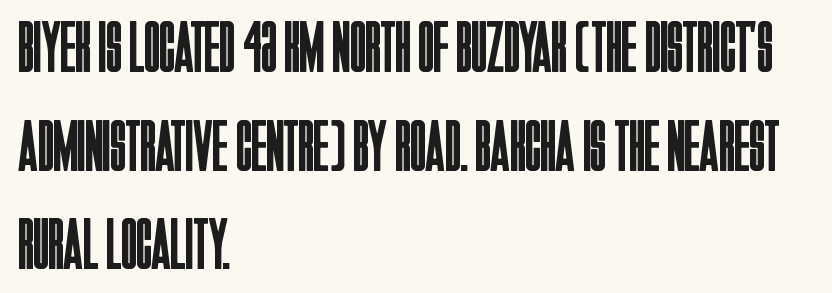
The image shows 72 px regular-weight, condensed sans-serif type, upright; set left-aligned, normal line spacing (1.37x), normal letter spacing, not underlined; low stroke contrast and a large x-height.
